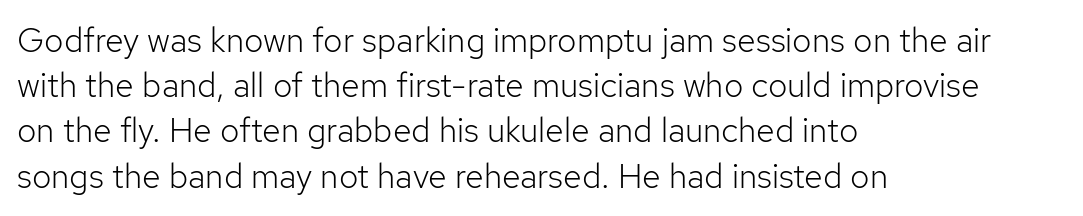
The image shows 34 px light sans-serif type, upright; set left-aligned, normal line spacing (1.33x), normal letter spacing, not underlined; low stroke contrast and a medium x-height.
